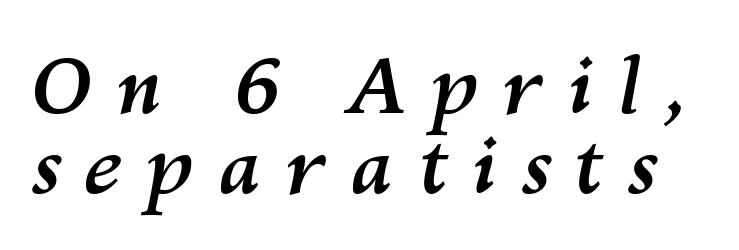
Proportional: the letters do not fall into vertical columns. Compared with an ordinary text face, these strokes are far heavier — a full bold. Leading is clearly below the norm, producing a dense column. Check the space under the baseline: it is left empty.
